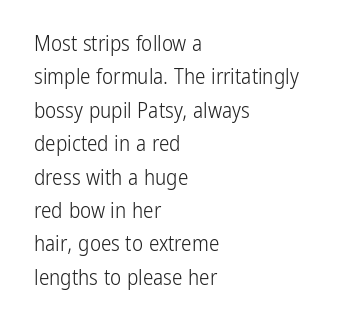
{"italic": "no", "bold": "no", "underline": "no", "align": "left", "line_spacing": "normal", "line_spacing_ratio": 1.59, "letter_spacing": "normal", "letter_spacing_em": 0.0, "glyph_px": 21}
